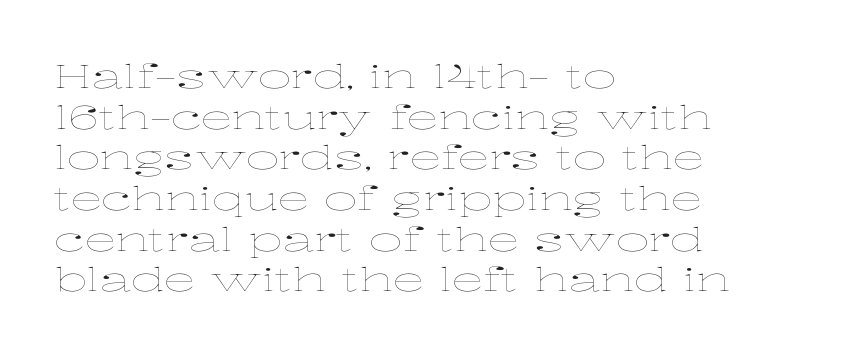
The image shows 32 px thin, wide type, upright; set left-aligned, normal line spacing (1.27x), normal letter spacing, not underlined; low stroke contrast and a medium x-height.
